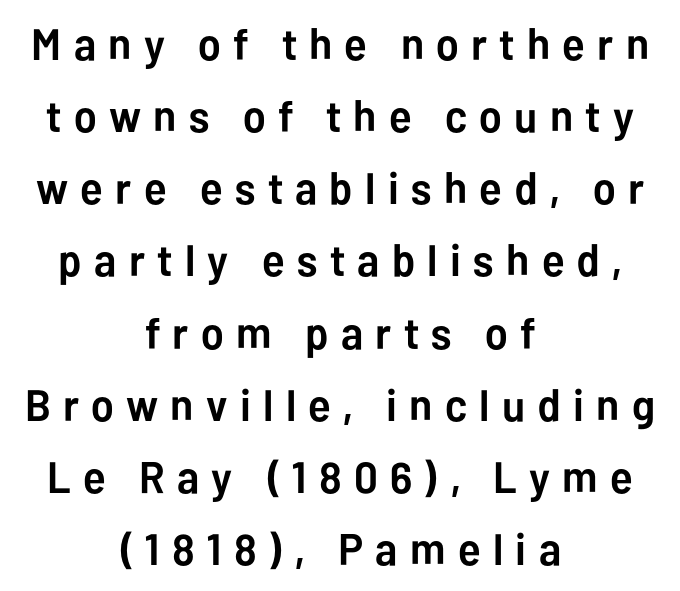
The designer went with a sans here, leaving each stem footless. The rendering uses natural spacing where letterforms have individual widths. The words here are not underlined. The glyphs have the mass of a bold cut.
